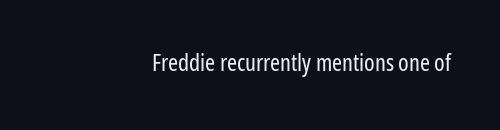
Q: Is the text bold? A: No.
Q: Is the text italic (slanted)? A: No, it is upright.
Q: Is the text underlined? A: No.
Q: How is the paragraph aligned? A: Right-aligned.
Q: Is the spacing between letters normal or unusually wide? A: Normal.
